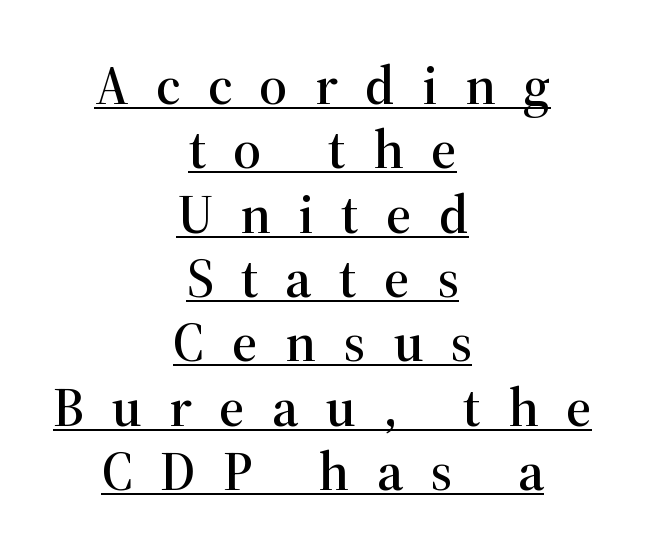
You could not count columns in this text — the font is proportionally spaced. Horizontal alignment here is central, giving a formal, balanced look. The letters are spread apart with noticeably loose tracking. The words here are underlined. Observe the serifs anchoring each vertical stroke in this sample.
